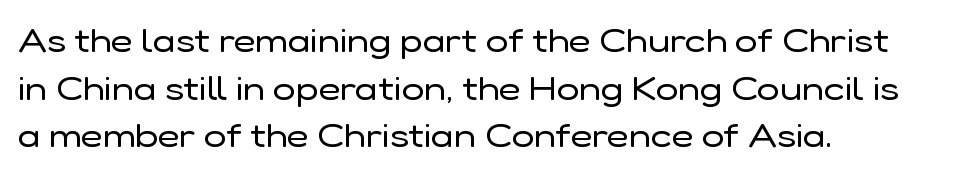
Check the space under the baseline: it is left empty. Weight: not bold — regular or lighter. Proportional: the letters do not fall into vertical columns. If you drew a line through each stem, it would be perfectly vertical. The letters sit at their default tracking, neither squeezed nor spread. Summary of vertical rhythm: regular, with standard interline spacing.
